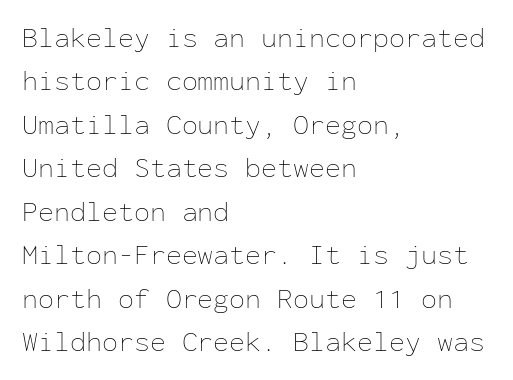
{"italic": "no", "bold": "no", "weight": "thin", "width": "normal", "stroke_contrast": "low", "x_height": "medium", "monospaced": "yes", "underline": "no", "align": "left", "line_spacing": "normal", "line_spacing_ratio": 1.5, "letter_spacing": "normal", "letter_spacing_em": 0.0, "glyph_px": 29}
